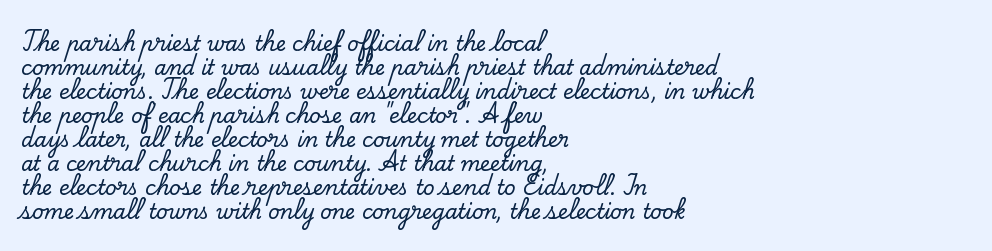
The lines are quadded left. Unmarked baselines from the first word to the last. Characters follow at the spacing the type designer built in.
